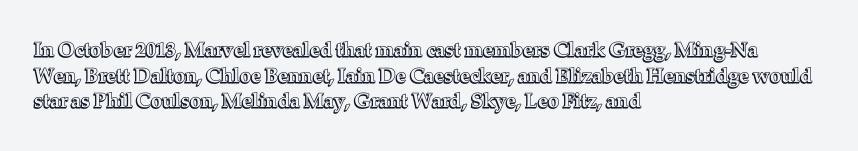
Q: Is the text italic (slanted)? A: No, it is upright.
Q: Is the text underlined? A: No.
Q: How is the paragraph aligned? A: Left-aligned.
Q: Is the spacing between letters normal or unusually wide? A: Normal.
Q: Is the spacing between lines tight, normal or loose? A: Normal.
